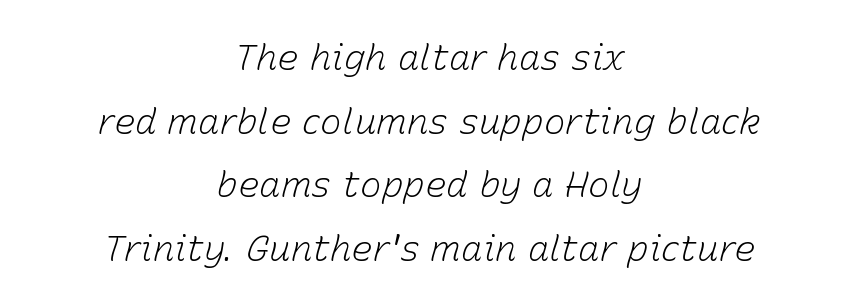
Q: Is the text bold? A: No.
Q: Is the text italic (slanted)? A: Yes, it leans right by about 15 degrees.
Q: Is the text underlined? A: No.
Q: How is the paragraph aligned? A: Centered.
Q: Is the spacing between letters normal or unusually wide? A: Normal.
Q: Width (condensed, normal, or wide)? A: Normal.
Q: Stroke contrast? A: Low.
Q: x-height? A: Medium.
Q: Monospaced? A: No.
